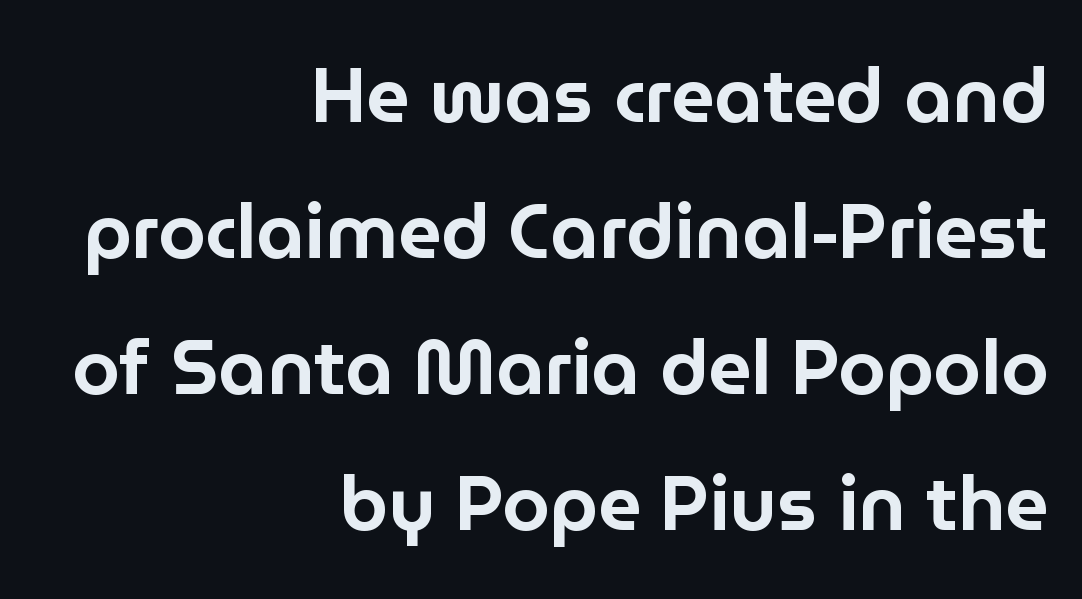
Q: Is the text italic (slanted)? A: No, it is upright.
Q: Is the typeface a serif or a sans-serif typeface? A: Sans-serif.
Q: Is the text underlined? A: No.
Q: How is the paragraph aligned? A: Right-aligned.
Q: Is the spacing between letters normal or unusually wide? A: Normal.
Q: Width (condensed, normal, or wide)? A: Normal.
Q: Stroke contrast? A: Low.
Q: x-height? A: Medium.
Q: Monospaced? A: No.
